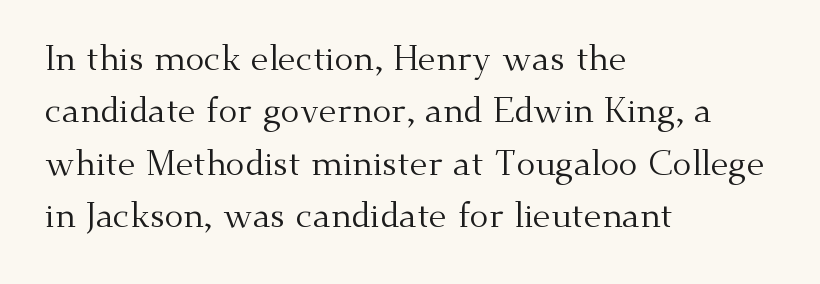
{"serif": "yes", "italic": "no", "bold": "no", "weight": "regular", "width": "normal", "stroke_contrast": "medium", "x_height": "small", "monospaced": "no", "underline": "no", "align": "left", "line_spacing": "normal", "line_spacing_ratio": 1.5, "letter_spacing": "normal", "letter_spacing_em": 0.0, "glyph_px": 35}
